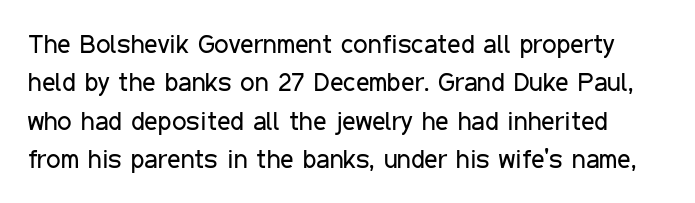
{"italic": "no", "bold": "no", "underline": "no", "line_spacing": "normal", "line_spacing_ratio": 1.48, "letter_spacing": "normal", "letter_spacing_em": 0.0, "glyph_px": 26}
